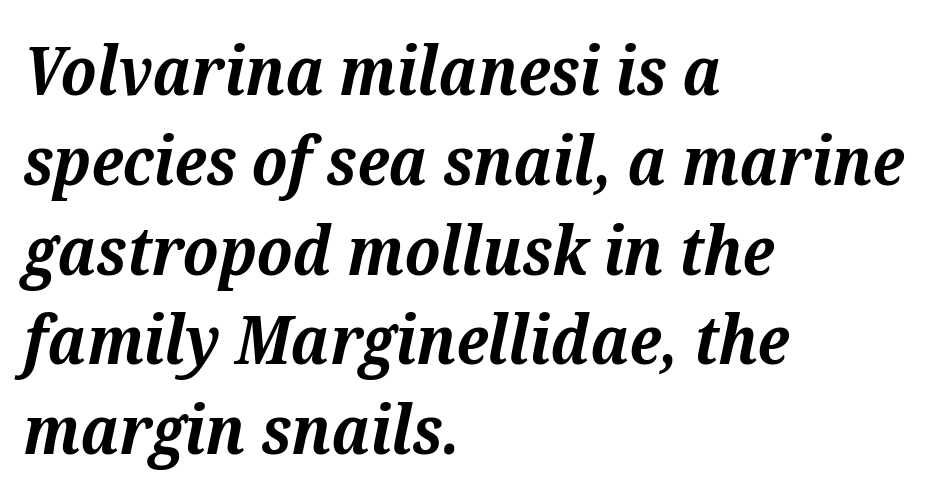
{"serif": "yes", "italic": "yes", "lean": "right", "slant_degrees": 12, "bold": "yes", "weight": "bold", "width": "normal", "stroke_contrast": "medium", "x_height": "medium", "monospaced": "no", "underline": "no", "align": "left", "line_spacing": "normal", "line_spacing_ratio": 1.34, "letter_spacing": "normal", "letter_spacing_em": 0.0, "glyph_px": 67}
